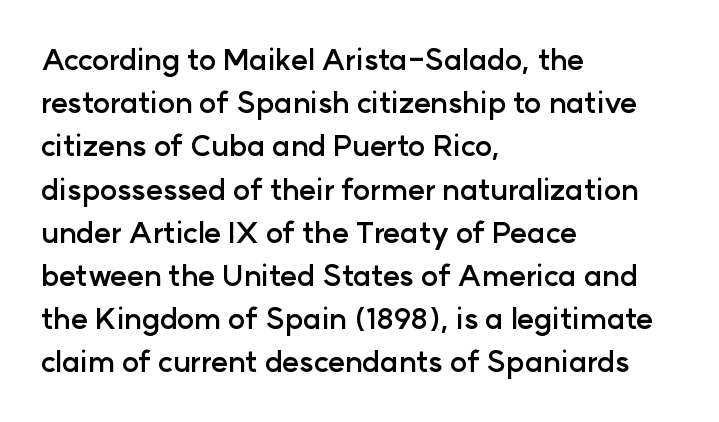
How are the letters spaced? Ordinarily, with no added tracking. Summary of vertical rhythm: regular, with standard interline spacing. How heavy is the stroke? Heavy — this is a bold. Teacher's note: observe the even left margin — that is flush-left alignment. Serif or sans? Sans — the stroke terminals are bare. Think of a printed novel: that variable character pitch is what you see here.
